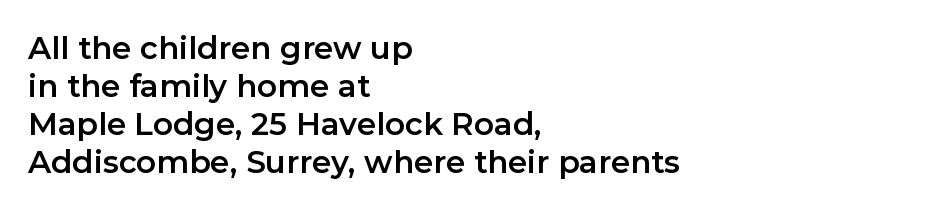
Q: Is the text italic (slanted)? A: No, it is upright.
Q: Is the typeface a serif or a sans-serif typeface? A: Sans-serif.
Q: Is the text underlined? A: No.
Q: How is the paragraph aligned? A: Left-aligned.
Q: Is the spacing between letters normal or unusually wide? A: Normal.
Q: Width (condensed, normal, or wide)? A: Normal.
Q: Stroke contrast? A: Low.
Q: x-height? A: Medium.
Q: Monospaced? A: No.
